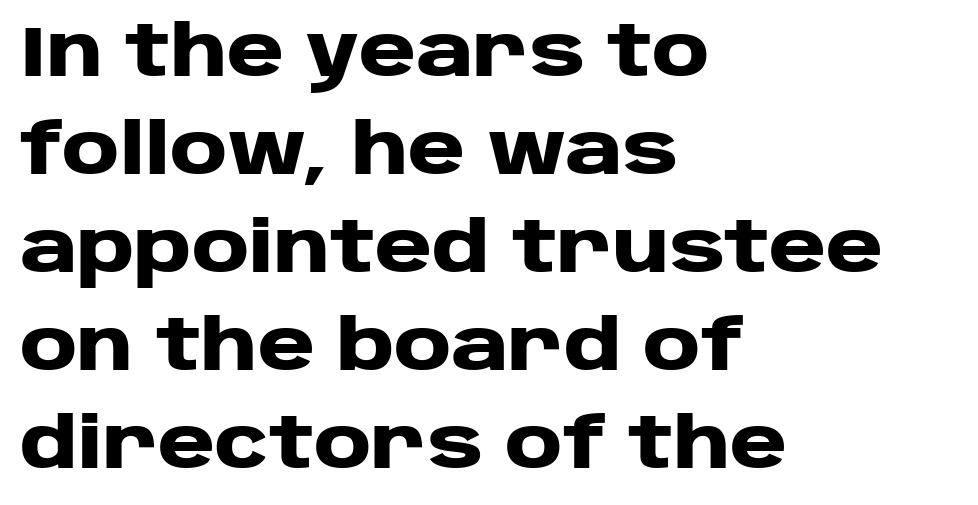
{"serif": "no", "italic": "no", "bold": "yes", "weight": "heavy", "width": "wide", "stroke_contrast": "low", "x_height": "large", "monospaced": "no", "underline": "no", "align": "left", "line_spacing": "normal", "line_spacing_ratio": 1.4, "letter_spacing": "normal", "letter_spacing_em": 0.0, "glyph_px": 70}
